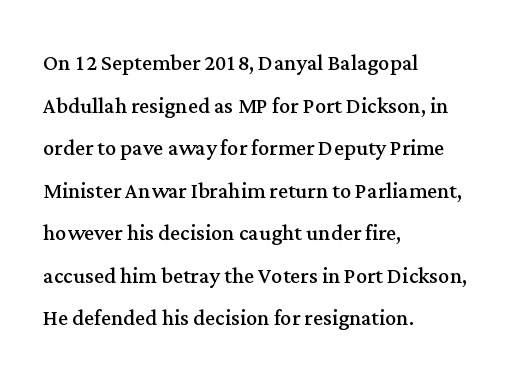
Q: Is the text bold? A: No.
Q: Is the text italic (slanted)? A: No, it is upright.
Q: Is the typeface a serif or a sans-serif typeface? A: Serif.
Q: Is the text underlined? A: No.
Q: How is the paragraph aligned? A: Left-aligned.
Q: Is the spacing between letters normal or unusually wide? A: Normal.
Q: Is the spacing between lines tight, normal or loose? A: Normal.
Q: Width (condensed, normal, or wide)? A: Normal.
Q: Stroke contrast? A: Medium.
Q: x-height? A: Medium.
Q: Monospaced? A: No.
